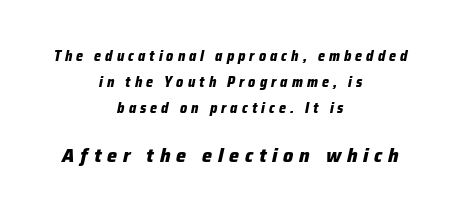
A student would notice the bottom passage is typeset larger than what precedes it. Visually the block forms a symmetrical silhouette, jagged on both flanks. Does the weight exceed regular? Yes, all the way to bold. You can tell it's italic because the verticals aren't actually vertical.
